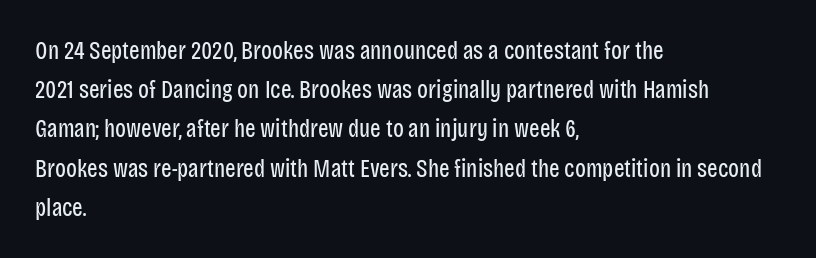
{"italic": "no", "bold": "no", "underline": "no", "align": "left", "line_spacing": "normal", "line_spacing_ratio": 1.57, "letter_spacing": "normal", "letter_spacing_em": 0.0, "glyph_px": 25}
